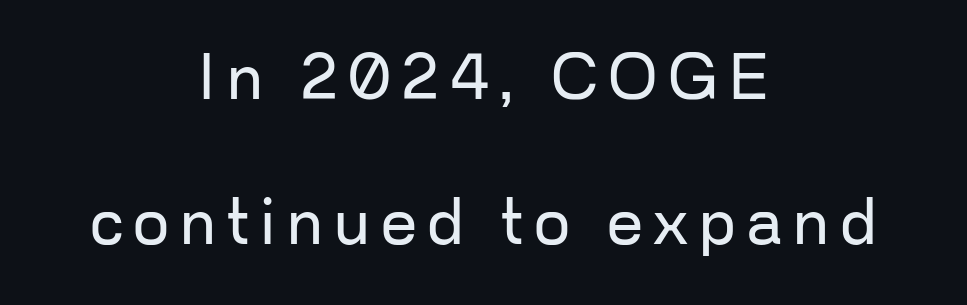
{"serif": "no", "italic": "no", "bold": "no", "weight": "regular", "width": "normal", "stroke_contrast": "low", "x_height": "medium", "monospaced": "no", "underline": "no", "align": "center", "line_spacing": "loose", "line_spacing_ratio": 2.27, "glyph_px": 64}
